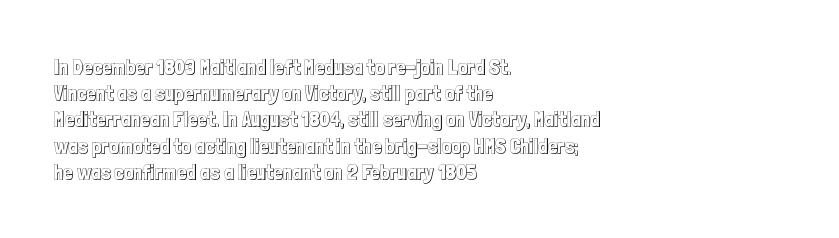
A typesetter would call this leading conventional body-copy spacing. Upright lettering throughout. This rendering uses left alignment, leaving the right contour irregular. The letterforms sit shoulder to shoulder at normal distance. Decoration check: the copy has no underline.
